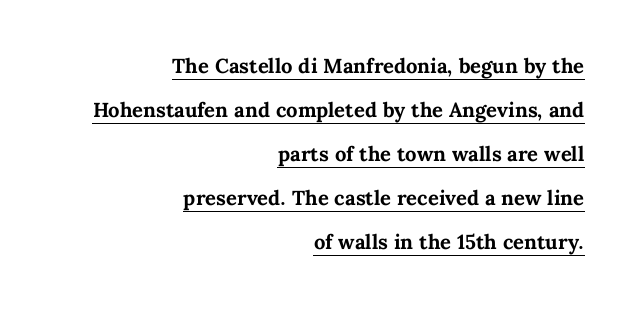
Q: Is the text bold? A: Yes.
Q: Is the text italic (slanted)? A: No, it is upright.
Q: Is the text underlined? A: Yes.
Q: How is the paragraph aligned? A: Right-aligned.
Q: Is the spacing between letters normal or unusually wide? A: Normal.
Q: Is the spacing between lines tight, normal or loose? A: Normal.
